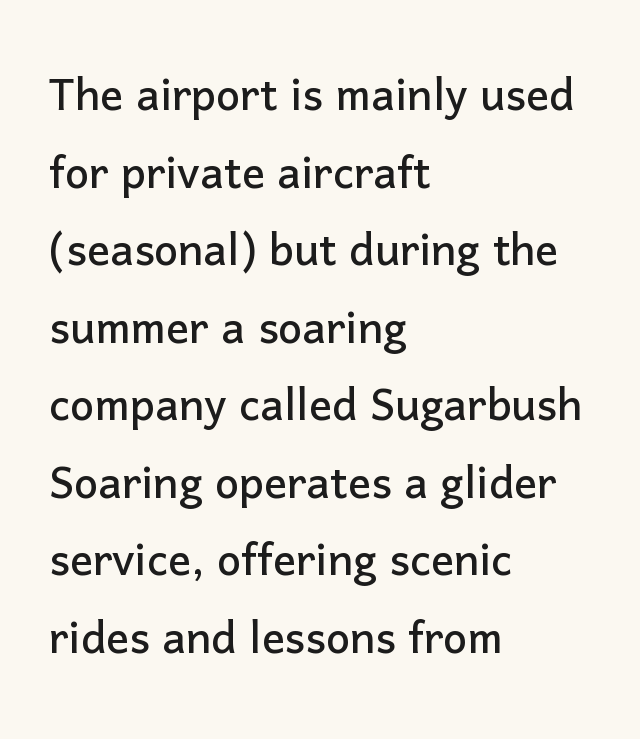
The image shows 57 px sans-serif type, upright; set left-aligned, normal line spacing (1.36x), normal letter spacing, not underlined; low stroke contrast and a medium x-height.
